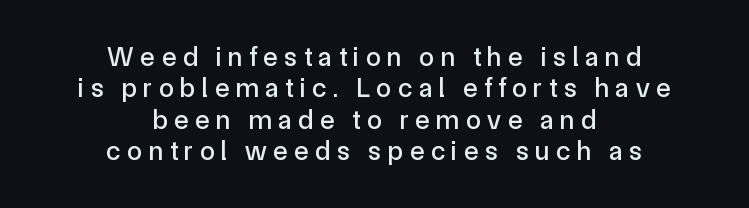
The image shows 27 px text type, upright; set centered, line spacing 1.16x, unusually wide letter spacing (+0.24 em), not underlined.
